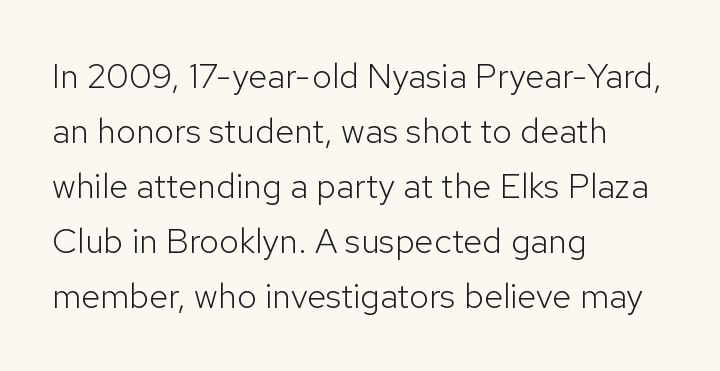
Q: Is the text bold? A: No.
Q: Is the text italic (slanted)? A: No, it is upright.
Q: Is the typeface a serif or a sans-serif typeface? A: Sans-serif.
Q: Is the text underlined? A: No.
Q: How is the paragraph aligned? A: Left-aligned.
Q: Is the spacing between letters normal or unusually wide? A: Normal.
Q: Is the spacing between lines tight, normal or loose? A: Normal.
Q: Width (condensed, normal, or wide)? A: Normal.
Q: Stroke contrast? A: Low.
Q: x-height? A: Medium.
Q: Monospaced? A: No.
